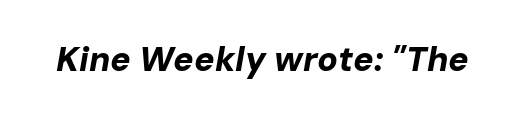
Decoration check: the copy has no underline. Think of a printed novel: that variable character pitch is what you see here. Compared with an ordinary text face, these strokes are far heavier — a full bold. Looking at the ascenders, they clearly lean. Inter-character spacing is left at the font's built-in metrics.
